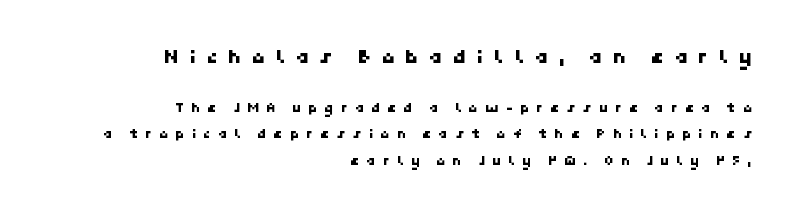
The image shows 22 px text type; set right-aligned, line spacing 1.78x, unusually wide letter spacing (+0.46 em), not underlined; the first (top) block is 1.47x larger.
